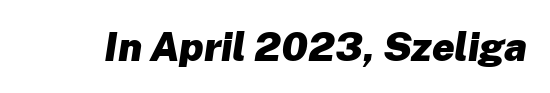
The glyphs have the mass of a bold cut. This is oblique type, the kind used for emphasis or titles. Underlining? Definitely not there. The letters advance in unequal steps, a hallmark of proportional type. This sample uses plain, unmodified letter spacing.
